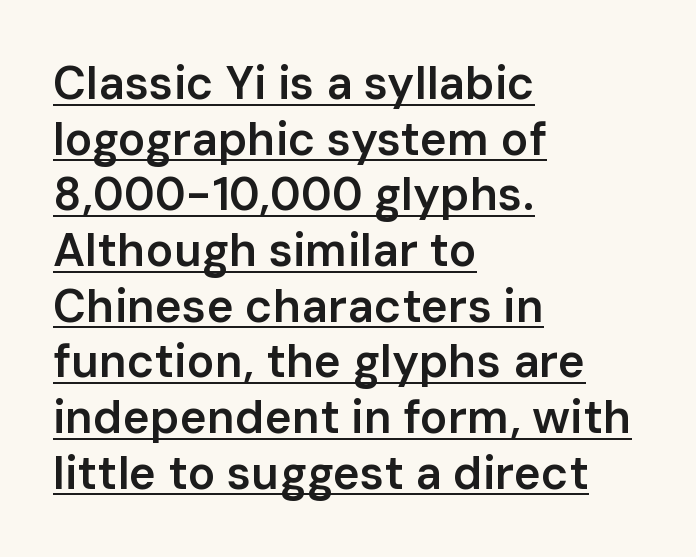
{"serif": "no", "italic": "no", "bold": "semi", "weight": "semibold", "width": "normal", "stroke_contrast": "low", "x_height": "medium", "monospaced": "no", "underline": "yes", "align": "left", "line_spacing_ratio": 1.21, "letter_spacing": "normal", "letter_spacing_em": 0.0, "glyph_px": 46}
